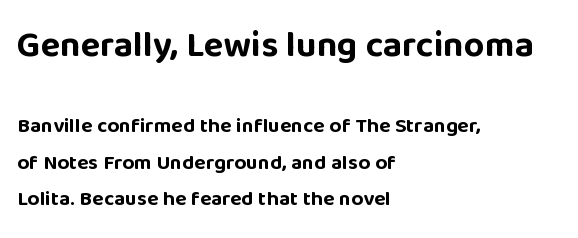
Ordinary non-slanted type is in use. Heft: maximum for text — a bold. Typographically, this falls in the sans-serif category. These lines keep a tight, regular rhythm from letter to letter. Think of a printed novel: that variable character pitch is what you see here. Whoever set this made the first block the dominant, larger element.
